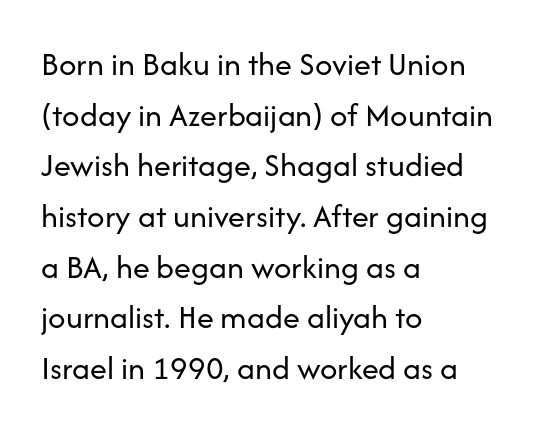
Q: Is the text bold? A: No.
Q: Is the text italic (slanted)? A: No, it is upright.
Q: Is the typeface a serif or a sans-serif typeface? A: Sans-serif.
Q: Is the text underlined? A: No.
Q: How is the paragraph aligned? A: Left-aligned.
Q: Is the spacing between letters normal or unusually wide? A: Normal.
Q: Is the spacing between lines tight, normal or loose? A: Normal.
Q: Width (condensed, normal, or wide)? A: Normal.
Q: Stroke contrast? A: Low.
Q: x-height? A: Medium.
Q: Monospaced? A: No.
